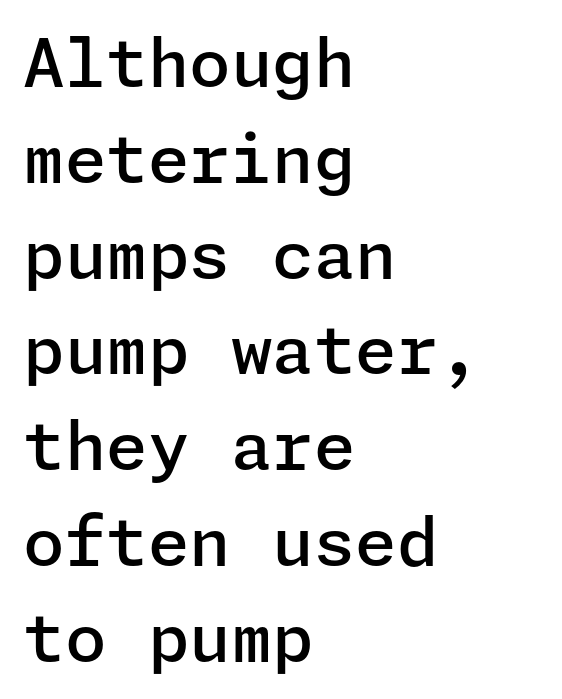
The image shows 67 px semibold sans-serif type, upright; set left-aligned, normal line spacing (1.43x), normal letter spacing, not underlined; low stroke contrast and a medium x-height.
